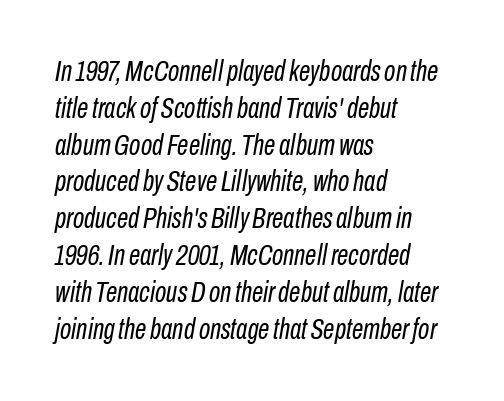
Q: Is the text bold? A: No.
Q: Is the text italic (slanted)? A: Yes, it leans right by about 10 degrees.
Q: Is the text underlined? A: No.
Q: How is the paragraph aligned? A: Left-aligned.
Q: Is the spacing between letters normal or unusually wide? A: Normal.
Q: Is the spacing between lines tight, normal or loose? A: Normal.
Q: Width (condensed, normal, or wide)? A: Condensed.
Q: Stroke contrast? A: Low.
Q: x-height? A: Medium.
Q: Monospaced? A: No.
